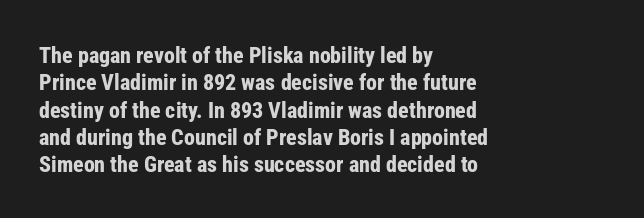
{"italic": "no", "bold": "yes", "underline": "no", "align": "left", "line_spacing_ratio": 1.24, "letter_spacing": "normal", "letter_spacing_em": 0.0, "glyph_px": 22}
